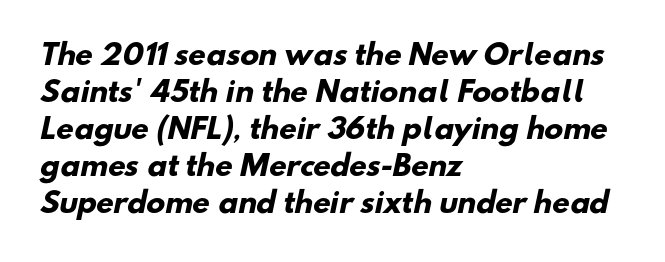
{"serif": "no", "bold": "yes", "weight": "heavy", "width": "normal", "stroke_contrast": "low", "x_height": "small", "monospaced": "no", "underline": "no", "align": "left", "line_spacing": "normal", "line_spacing_ratio": 1.32, "letter_spacing": "normal", "letter_spacing_em": 0.0, "glyph_px": 28}
